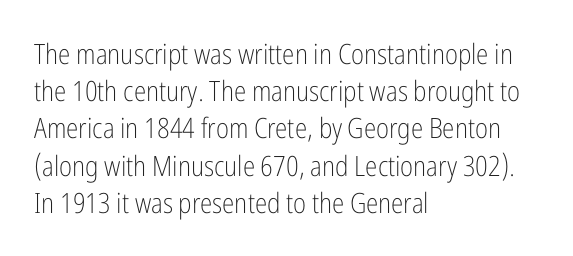
The image shows 28 px light, condensed sans-serif type, upright; set left-aligned, normal line spacing (1.33x), normal letter spacing, not underlined; low stroke contrast and a medium x-height.
